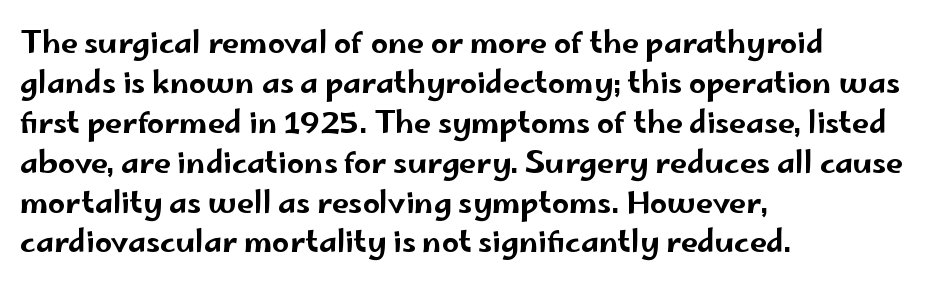
Nobody touched the tracking dial on this one. Students, observe: this is what conventionally led text looks like. The area under the type is left untouched. A sans-serif font was chosen for this passage. The setting favours the left margin, as ordinary paragraphs usually do.
